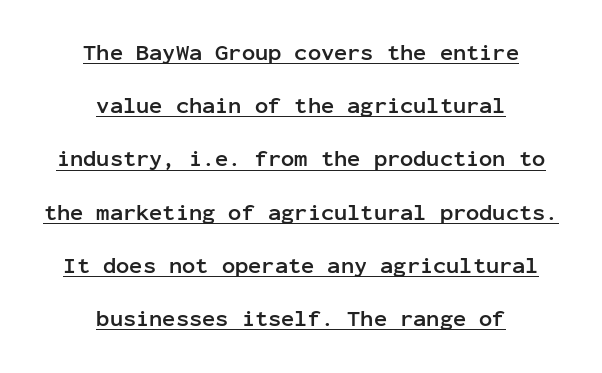
The image shows 22 px bold type, upright; set centered, loose line spacing (2.42x), normal letter spacing, underlined.
